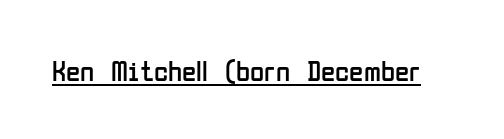
{"serif": "no", "italic": "no", "bold": "no", "weight": "regular", "width": "condensed", "stroke_contrast": "low", "x_height": "medium", "monospaced": "no", "underline": "yes", "letter_spacing": "normal", "letter_spacing_em": 0.0, "glyph_px": 29}
